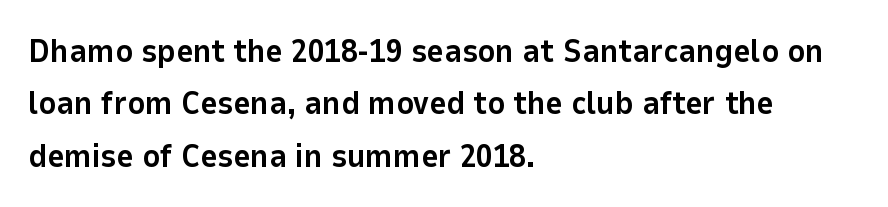
Q: Is the text bold? A: Yes.
Q: Is the text italic (slanted)? A: No, it is upright.
Q: Is the typeface a serif or a sans-serif typeface? A: Sans-serif.
Q: Is the text underlined? A: No.
Q: How is the paragraph aligned? A: Left-aligned.
Q: Is the spacing between letters normal or unusually wide? A: Normal.
Q: Is the spacing between lines tight, normal or loose? A: Normal.
Q: Width (condensed, normal, or wide)? A: Normal.
Q: Stroke contrast? A: Low.
Q: x-height? A: Medium.
Q: Monospaced? A: No.
